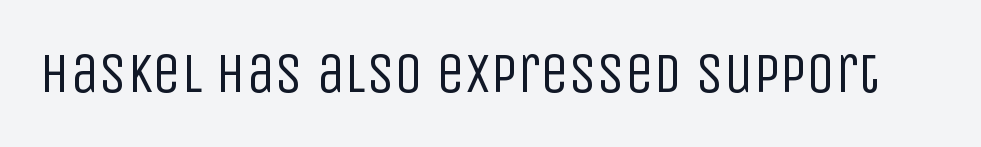
{"serif": "no", "italic": "no", "bold": "no", "weight": "regular", "width": "condensed", "stroke_contrast": "low", "x_height": "large", "monospaced": "no", "underline": "no", "letter_spacing": "normal", "letter_spacing_em": 0.0, "glyph_px": 57}
